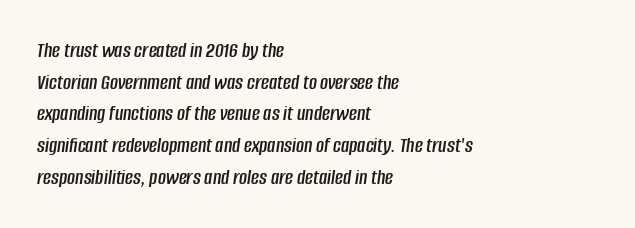
{"italic": "yes", "lean": "right", "slant_degrees": 8, "underline": "no", "align": "left", "line_spacing": "normal", "line_spacing_ratio": 1.44, "letter_spacing": "normal", "letter_spacing_em": 0.0, "glyph_px": 22}
